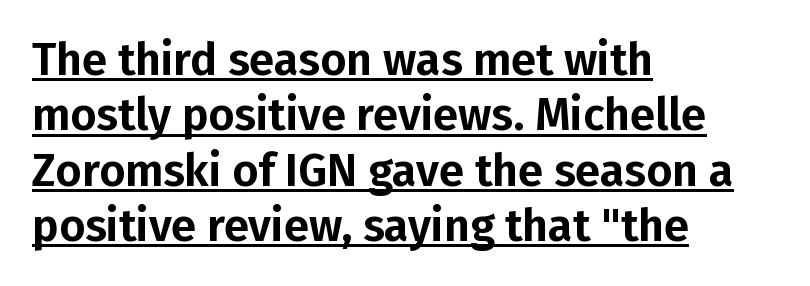
{"serif": "no", "italic": "no", "width": "normal", "stroke_contrast": "low", "x_height": "medium", "monospaced": "no", "underline": "yes", "align": "left", "line_spacing_ratio": 1.23, "letter_spacing": "normal", "letter_spacing_em": 0.0, "glyph_px": 45}
